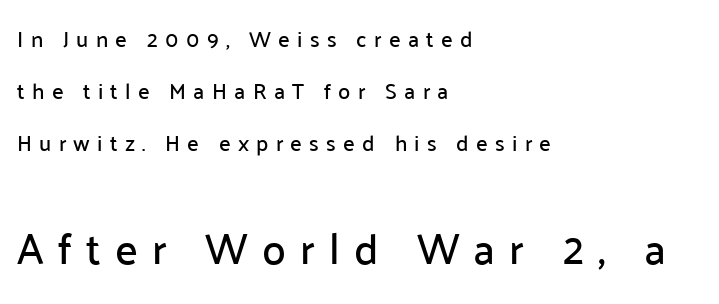
The face used here is proportionally spaced, like ordinary book or web type. These lines stack with their left ends in a neat column. Note: smaller setting up top, larger setting below. Upright lettering throughout. The passage shown stacks its lines with a broad gap.
